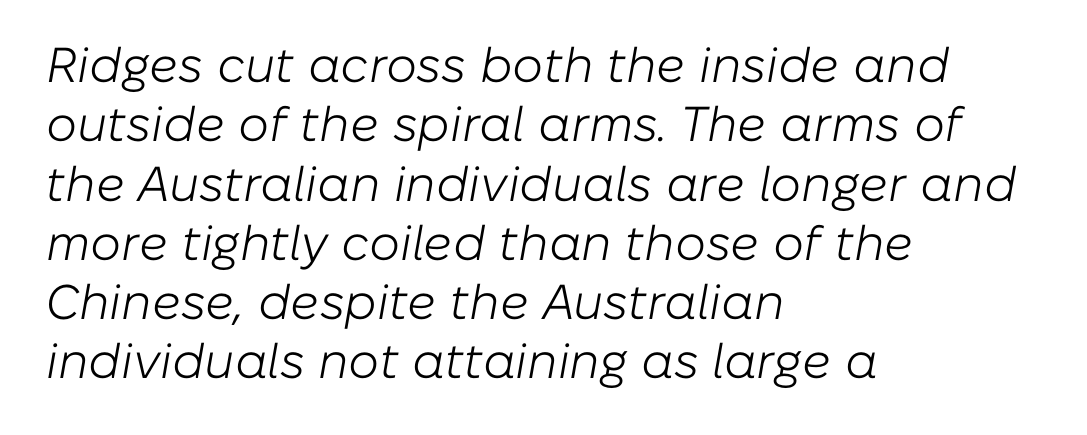
Q: Is the text bold? A: No.
Q: Is the text italic (slanted)? A: Yes, it leans right by about 10 degrees.
Q: Is the text underlined? A: No.
Q: How is the paragraph aligned? A: Left-aligned.
Q: Is the spacing between letters normal or unusually wide? A: Normal.
Q: Width (condensed, normal, or wide)? A: Normal.
Q: Stroke contrast? A: Low.
Q: x-height? A: Medium.
Q: Monospaced? A: No.
